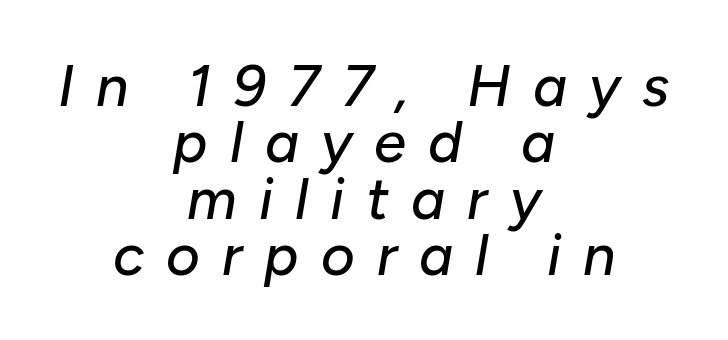
Q: Is the text italic (slanted)? A: Yes, it leans right by about 10 degrees.
Q: Is the text underlined? A: No.
Q: How is the paragraph aligned? A: Centered.
Q: Is the spacing between letters normal or unusually wide? A: Unusually wide.
Q: Is the spacing between lines tight, normal or loose? A: Tight.
Q: Width (condensed, normal, or wide)? A: Normal.
Q: Stroke contrast? A: Low.
Q: x-height? A: Medium.
Q: Monospaced? A: No.
